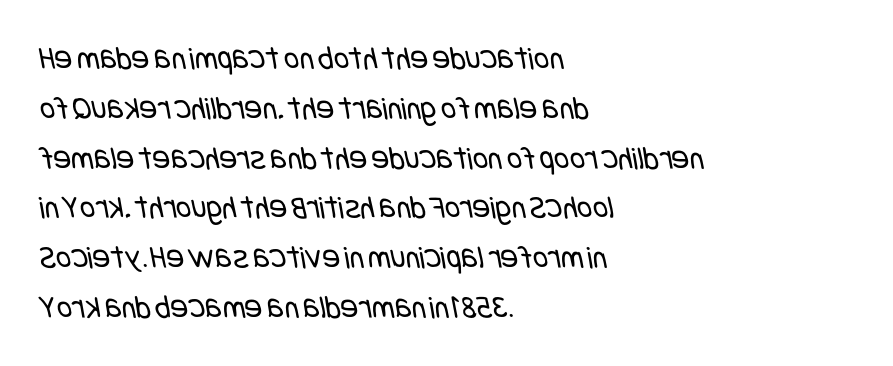
In CSS terms this would be text-align: left. Is the stroke heavy? The answer is a plain regular-or-lighter. The gaps between neighbouring characters are ordinary and unremarkable. I'd call this a sans setting — the letters go barefoot.
